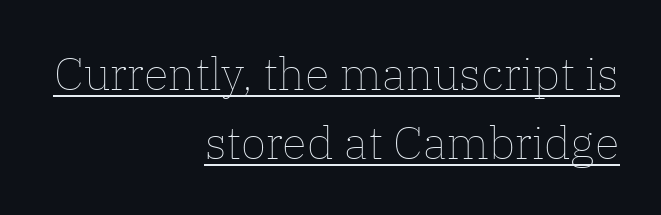
Students, note that the glyphs here touch the page at normal intervals. A continuous stroke trails under the words, as in a hyperlink. Horizontal alignment here is rightward, an uncommon choice for prose. On a weight scale, this lands at 450 or below. Every character sits straight up, as roman type does.
